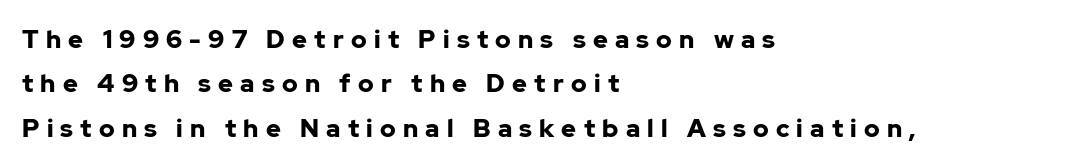
The strip under each line holds only bare page. The passage is arranged the way most books set body copy — flush left. The horizontal fit of the characters is loose and conspicuously gappy. Every character sits straight up, as roman type does. The passage shown is emphatically bold.
